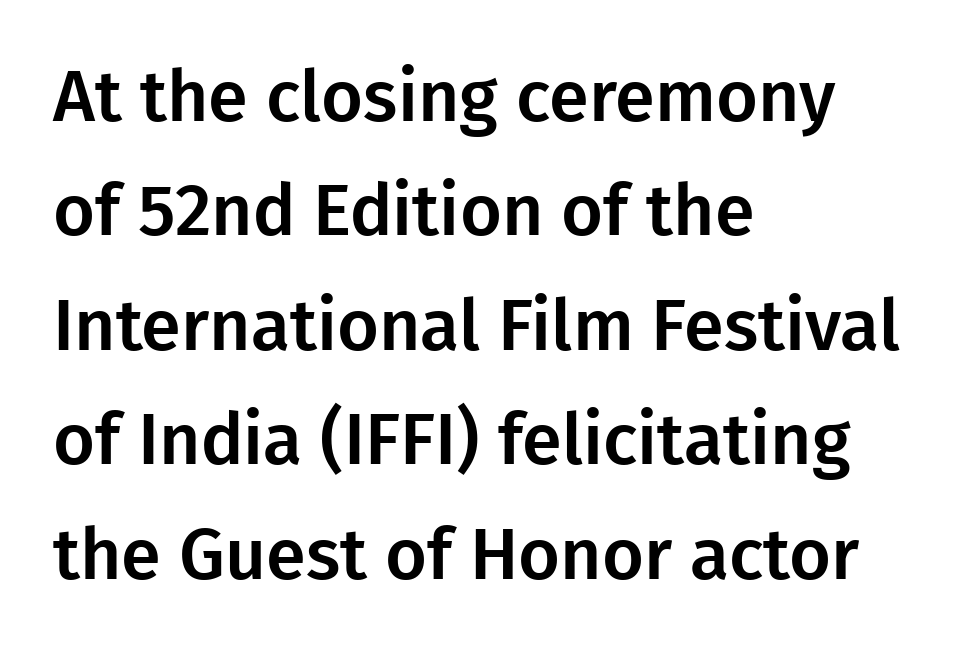
Is this a fixed-width face? No — the glyphs have proportional, varying widths. Between one letter and the next there's only the usual sliver of space. Line starts are locked; line ends wander. No feet cap the strokes, marking this as sans-serif type. No word sits above an underline.
